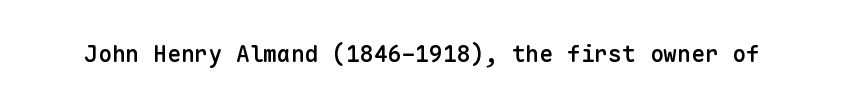
The image shows 23 px text type, upright; set normal letter spacing, not underlined.
